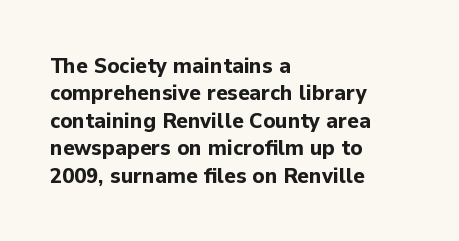
Q: Is the text bold? A: Yes.
Q: Is the text italic (slanted)? A: No, it is upright.
Q: Is the text underlined? A: No.
Q: How is the paragraph aligned? A: Left-aligned.
Q: Is the spacing between letters normal or unusually wide? A: Normal.
Q: Is the spacing between lines tight, normal or loose? A: Normal.
